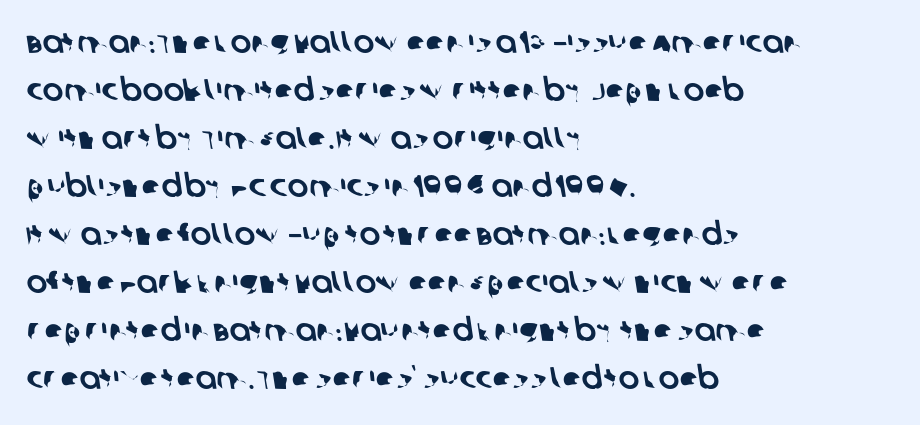
Q: Is the typeface a serif or a sans-serif typeface? A: Sans-serif.
Q: Is the text underlined? A: No.
Q: How is the paragraph aligned? A: Left-aligned.
Q: Is the spacing between letters normal or unusually wide? A: Normal.
Q: Is the spacing between lines tight, normal or loose? A: Normal.
Q: Width (condensed, normal, or wide)? A: Normal.
Q: Stroke contrast? A: Low.
Q: x-height? A: Large.
Q: Monospaced? A: No.
